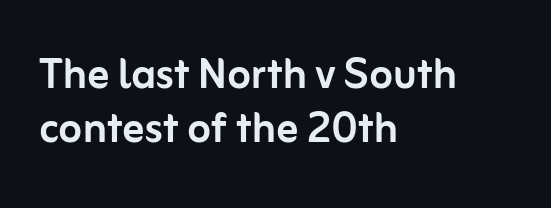
Letter spacing: default. Spacing verdict: proportional, widths tailored to each character. Plain, unruled lines of type. Font category for this specimen: sans-serif. Does the leading feel generous? Not at all — it's pinched. Compared with a centered layout, this one pins lines to the left instead.
